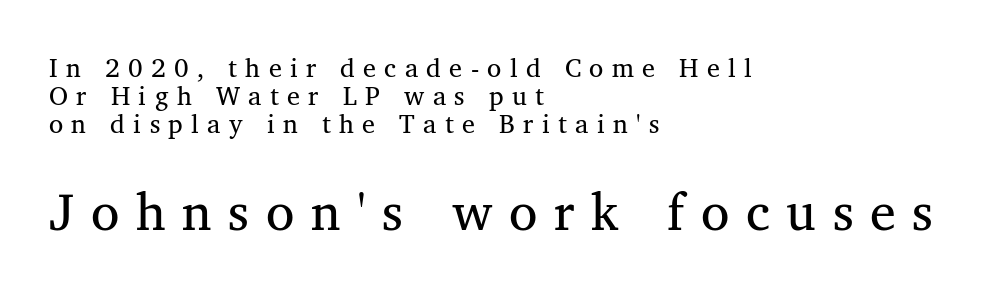
This rendering widens character spacing well past its baseline value. The characters display serif detailing at their extremities. The glyphs are unaccompanied by any horizontal stroke below them. The strokes are not fattened; the text isn't bold. The designer dialed line spacing down below the default. Line beginnings align vertically; line endings do not.
